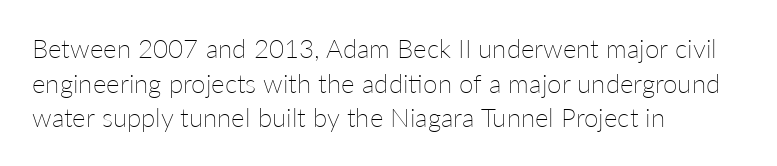
Q: Is the text bold? A: No.
Q: Is the text italic (slanted)? A: No, it is upright.
Q: Is the text underlined? A: No.
Q: How is the paragraph aligned? A: Left-aligned.
Q: Is the spacing between letters normal or unusually wide? A: Normal.
Q: Is the spacing between lines tight, normal or loose? A: Normal.
